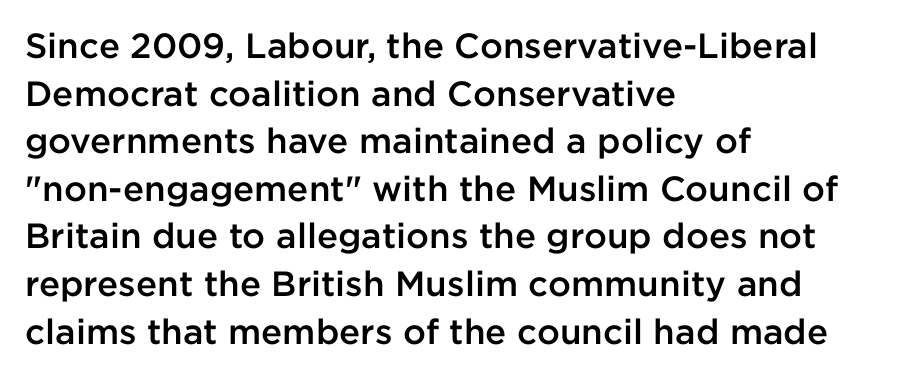
Q: Is the text bold? A: Semi-bold.
Q: Is the text italic (slanted)? A: No, it is upright.
Q: Is the typeface a serif or a sans-serif typeface? A: Sans-serif.
Q: Is the text underlined? A: No.
Q: How is the paragraph aligned? A: Left-aligned.
Q: Is the spacing between letters normal or unusually wide? A: Normal.
Q: Is the spacing between lines tight, normal or loose? A: Normal.
Q: Width (condensed, normal, or wide)? A: Normal.
Q: Stroke contrast? A: Low.
Q: x-height? A: Medium.
Q: Monospaced? A: No.
